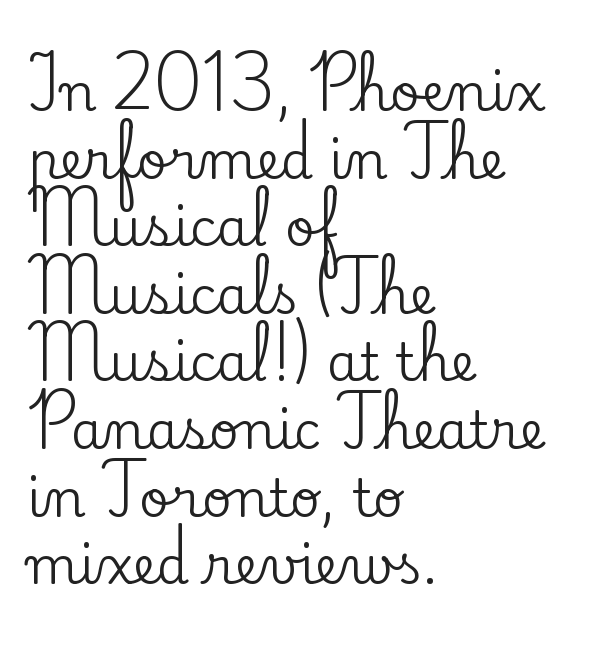
The image shows 52 px serif type, upright; set left-aligned, normal line spacing (1.3x), normal letter spacing, not underlined; low stroke contrast and a small x-height.
